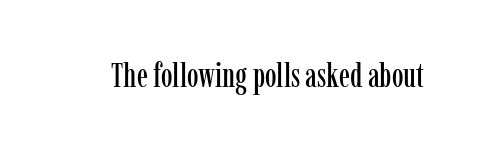
Q: Is the text italic (slanted)? A: No, it is upright.
Q: Is the typeface a serif or a sans-serif typeface? A: Serif.
Q: Is the text underlined? A: No.
Q: Is the spacing between letters normal or unusually wide? A: Normal.
Q: Width (condensed, normal, or wide)? A: Condensed.
Q: Stroke contrast? A: Low.
Q: x-height? A: Medium.
Q: Monospaced? A: No.
